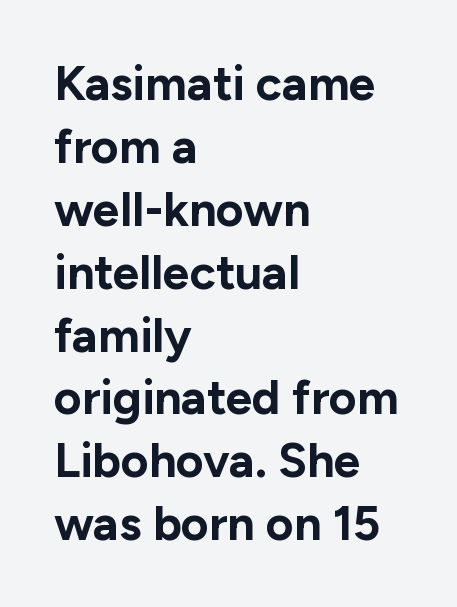
{"serif": "no", "italic": "no", "bold": "yes", "weight": "bold", "width": "normal", "stroke_contrast": "low", "x_height": "medium", "monospaced": "no", "underline": "no", "align": "left", "line_spacing": "normal", "line_spacing_ratio": 1.31, "letter_spacing": "normal", "letter_spacing_em": 0.0, "glyph_px": 48}
